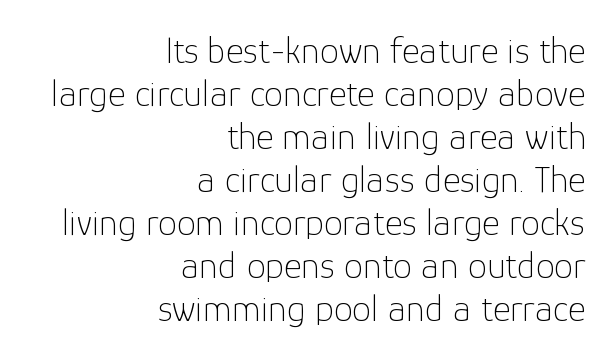
Nobody touched the tracking dial on this one. The face used here is proportionally spaced, like ordinary book or web type. A flush-right, rag-left setting is used for this passage. Only glyphs here, with clear space below each row. Vertical stems look standard width or narrower in stroke. Quick note: not italic, upright.
